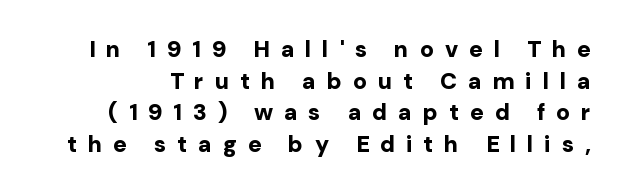
{"italic": "no", "bold": "yes", "underline": "no", "line_spacing": "normal", "line_spacing_ratio": 1.37, "letter_spacing": "wide", "letter_spacing_em": 0.47, "glyph_px": 23}
